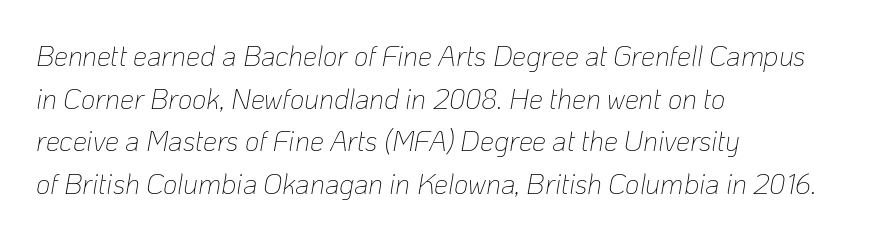
Q: Is the text bold? A: No.
Q: Is the text italic (slanted)? A: Yes, it leans right by about 10 degrees.
Q: Is the text underlined? A: No.
Q: How is the paragraph aligned? A: Left-aligned.
Q: Is the spacing between letters normal or unusually wide? A: Normal.
Q: Is the spacing between lines tight, normal or loose? A: Normal.
Q: Width (condensed, normal, or wide)? A: Normal.
Q: Stroke contrast? A: Low.
Q: x-height? A: Medium.
Q: Monospaced? A: No.
